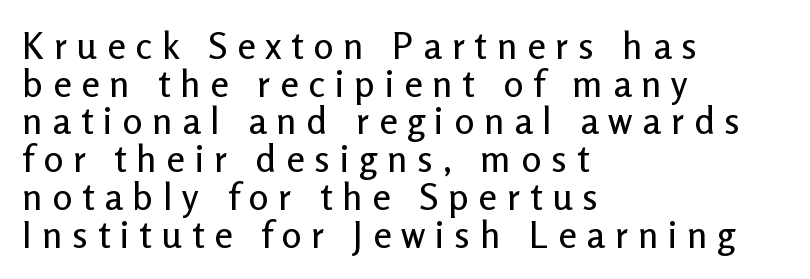
This rendering features lettering with no underline. Students, note that the glyphs here are deliberately spaced far apart. In terms of leading, this rendering errs on the cramped side. Every character sits straight up, as roman type does. You could not count columns in this text — the font is proportionally spaced. The paragraph shown leans on its left margin.
